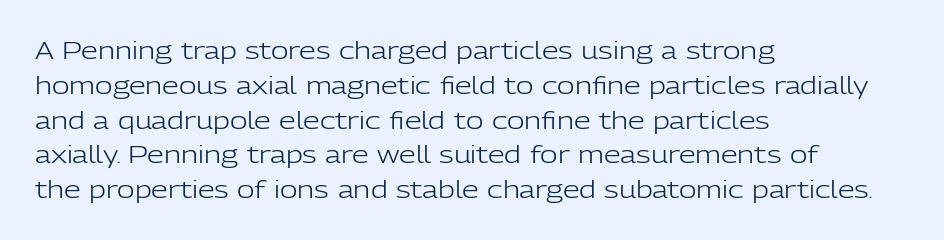
The image shows 24 px text type, upright; set left-aligned, normal line spacing (1.45x), normal letter spacing, not underlined.
